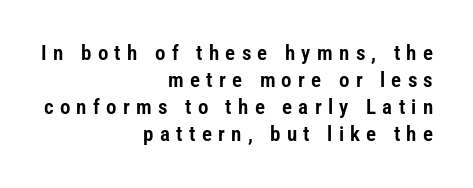
The image shows 21 px text type, upright; set right-aligned, normal line spacing (1.29x), unusually wide letter spacing (+0.3 em), not underlined.
